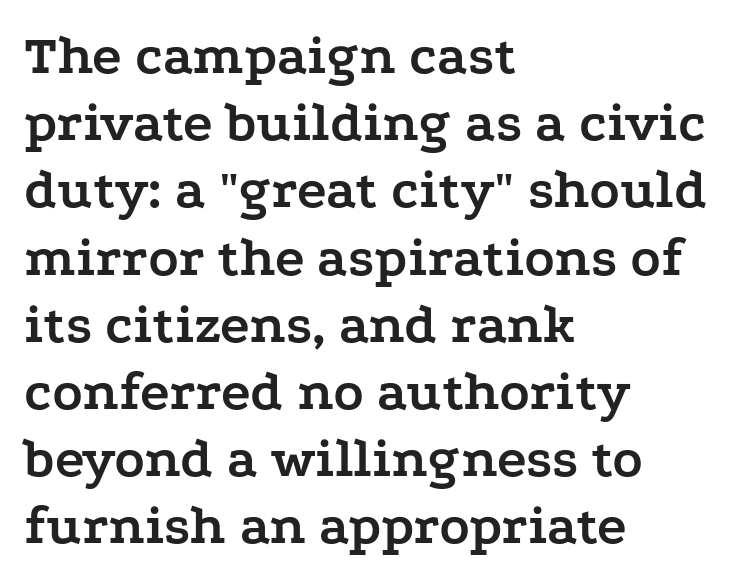
Q: Is the text bold? A: Yes.
Q: Is the text italic (slanted)? A: No, it is upright.
Q: Is the typeface a serif or a sans-serif typeface? A: Serif.
Q: Is the text underlined? A: No.
Q: How is the paragraph aligned? A: Left-aligned.
Q: Is the spacing between letters normal or unusually wide? A: Normal.
Q: Width (condensed, normal, or wide)? A: Wide.
Q: Stroke contrast? A: Low.
Q: x-height? A: Medium.
Q: Monospaced? A: No.
